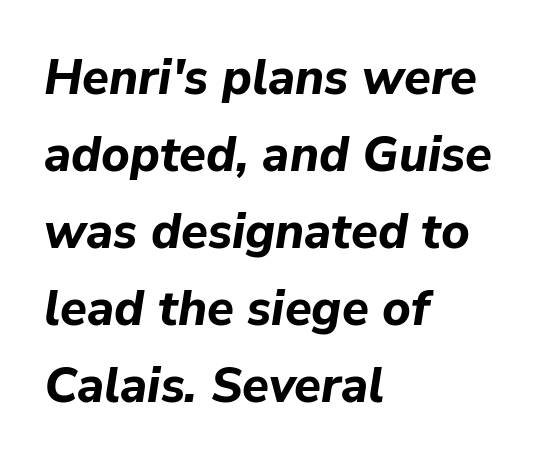
The image shows 49 px bold type, italic (leaning right); set left-aligned, normal line spacing (1.57x), normal letter spacing, not underlined; low stroke contrast and a medium x-height.
